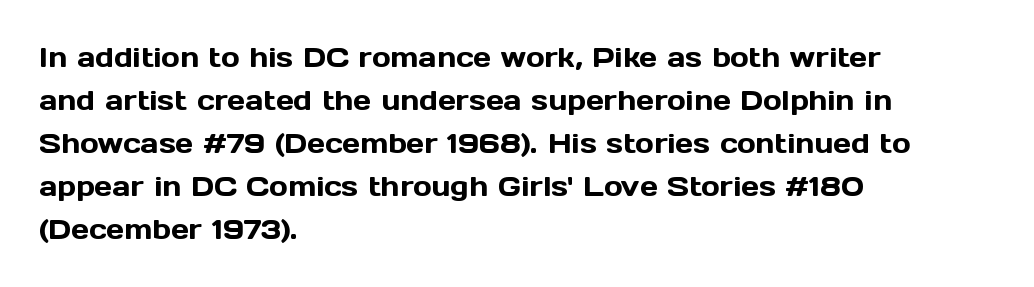
{"serif": "no", "italic": "no", "width": "normal", "x_height": "medium", "monospaced": "no", "underline": "no", "align": "left", "line_spacing": "normal", "line_spacing_ratio": 1.54, "letter_spacing": "normal", "letter_spacing_em": 0.0, "glyph_px": 28}
